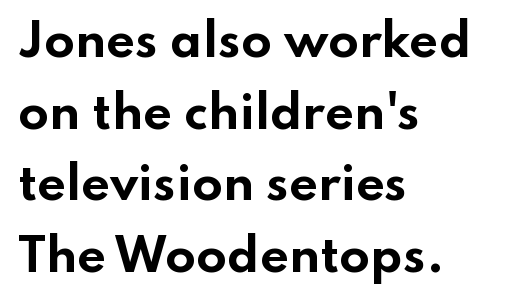
The image shows 45 px bold, wide sans-serif type, upright; set left-aligned, normal line spacing (1.59x), normal letter spacing, not underlined; low stroke contrast and a small x-height.
